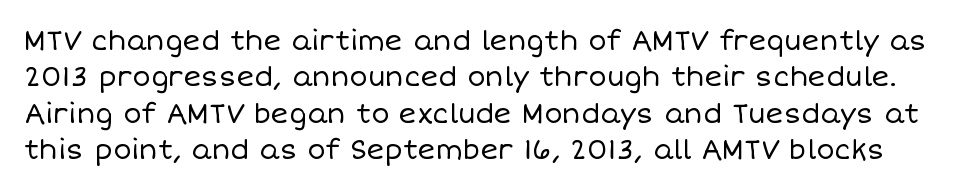
{"italic": "no", "bold": "no", "underline": "no", "line_spacing": "normal", "line_spacing_ratio": 1.35, "letter_spacing": "normal", "letter_spacing_em": 0.0, "glyph_px": 27}
